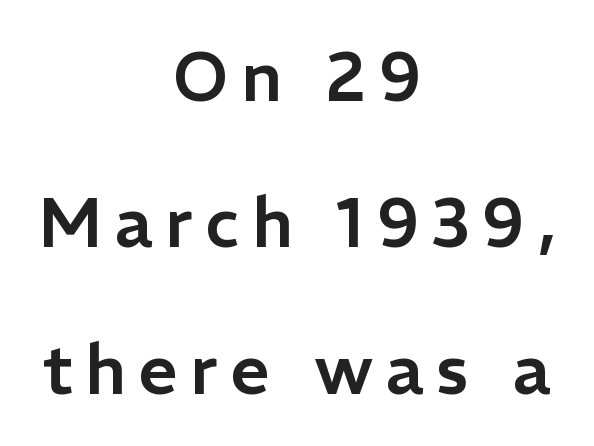
Q: Is the text italic (slanted)? A: No, it is upright.
Q: Is the typeface a serif or a sans-serif typeface? A: Sans-serif.
Q: Is the text underlined? A: No.
Q: How is the paragraph aligned? A: Centered.
Q: Is the spacing between lines tight, normal or loose? A: Loose.
Q: Width (condensed, normal, or wide)? A: Normal.
Q: Stroke contrast? A: Low.
Q: x-height? A: Medium.
Q: Monospaced? A: No.
